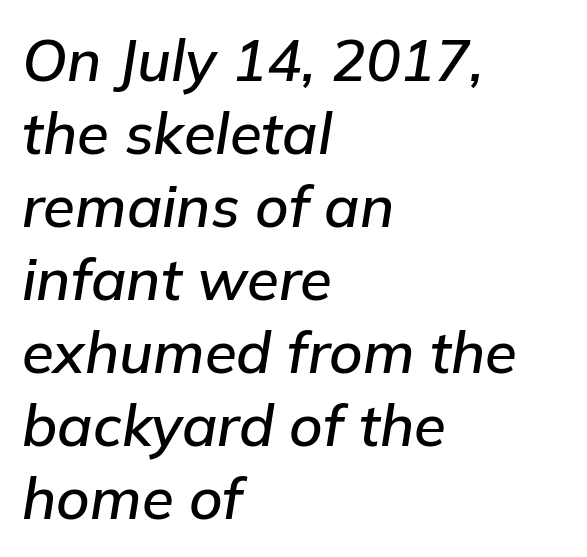
Q: Is the text italic (slanted)? A: Yes, it leans right by about 9 degrees.
Q: Is the text underlined? A: No.
Q: How is the paragraph aligned? A: Left-aligned.
Q: Is the spacing between letters normal or unusually wide? A: Normal.
Q: Is the spacing between lines tight, normal or loose? A: Normal.
Q: Width (condensed, normal, or wide)? A: Normal.
Q: Stroke contrast? A: Low.
Q: x-height? A: Medium.
Q: Monospaced? A: No.
